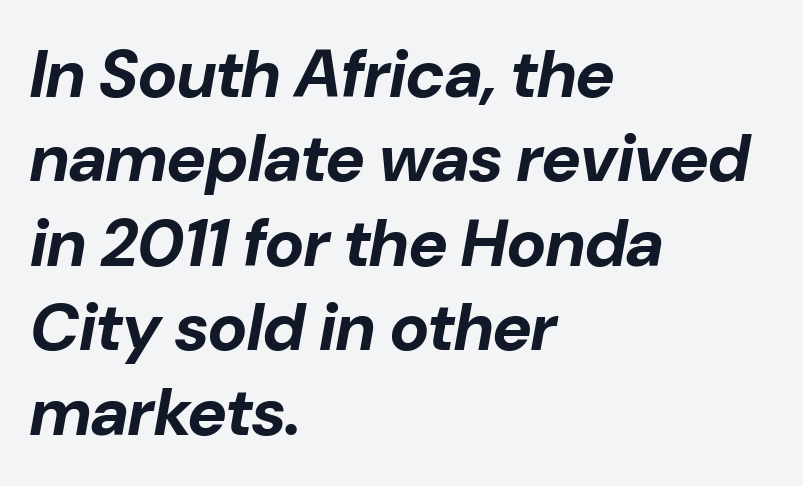
{"italic": "yes", "lean": "right", "slant_degrees": 10, "bold": "yes", "weight": "bold", "width": "normal", "stroke_contrast": "low", "x_height": "medium", "monospaced": "no", "underline": "no", "align": "left", "line_spacing": "normal", "line_spacing_ratio": 1.26, "letter_spacing": "normal", "letter_spacing_em": 0.0, "glyph_px": 67}
